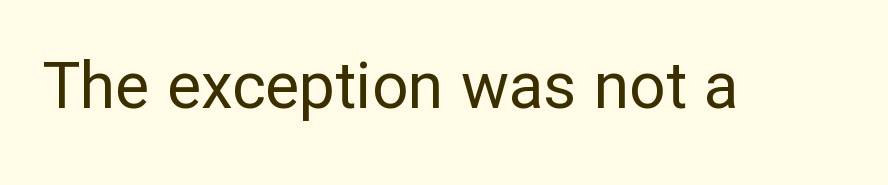
Standard letterfit; no display-style spreading of the glyphs. Nothing sits at the stroke ends, so this counts as sans-serif. Each row of text sits above clean, open space. Weight: not bold — regular or lighter.
